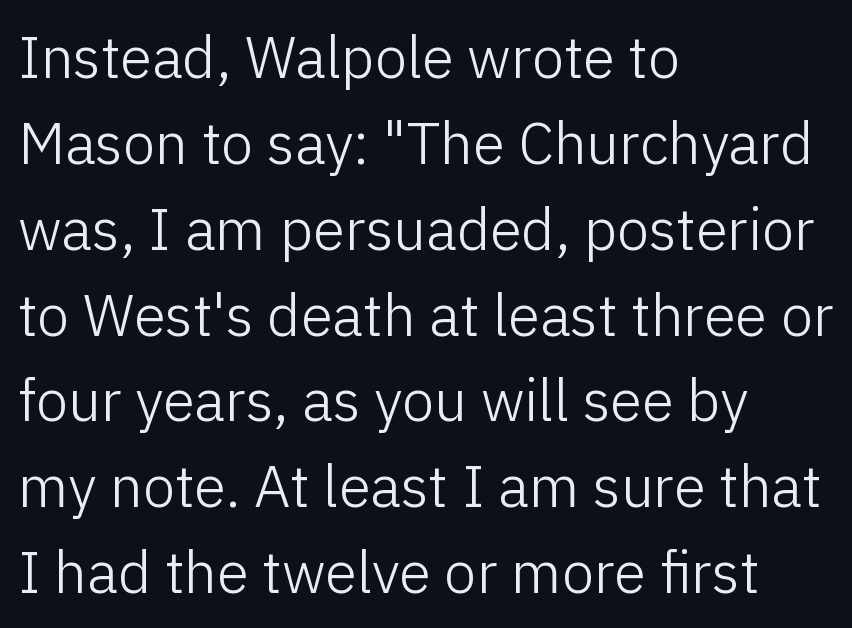
The image shows 58 px light sans-serif type, upright; set left-aligned, normal line spacing (1.48x), normal letter spacing, not underlined; low stroke contrast and a medium x-height.
